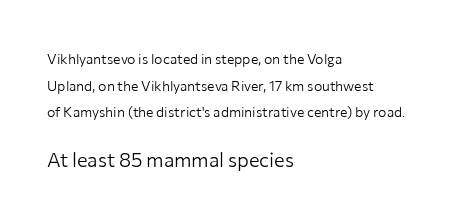
A typesetter would call this leading open, well beyond the default. Which margin do the lines hug? The left one — the right edge is uneven. The later block is typeset at a bigger size than the earlier block. Tracking value appears to be zero — textbook default spacing.
